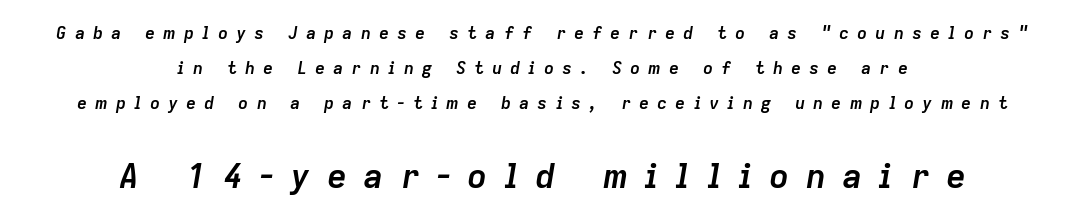
The image shows 34 px semibold type, italic (leaning right); set centered, loose line spacing (2.07x), unusually wide letter spacing (+0.47 em), not underlined; the second (bottom) block is 2.0x larger; low stroke contrast and a medium x-height.
